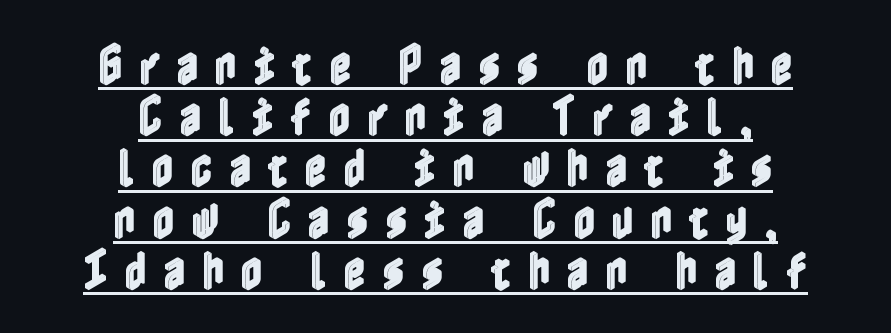
Q: Is the text italic (slanted)? A: No, it is upright.
Q: Is the text underlined? A: Yes.
Q: How is the paragraph aligned? A: Centered.
Q: Is the spacing between letters normal or unusually wide? A: Unusually wide.
Q: Width (condensed, normal, or wide)? A: Condensed.
Q: x-height? A: Medium.
